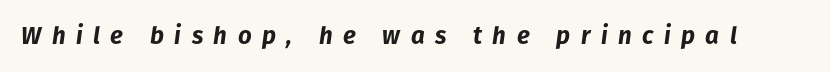
Display-style spreading of the glyphs; the letterfit is very open. The text carries the slant typical of an italic or oblique font. Descenders are the only things crossing below the line. Strokes here are thick enough to call this a true bold.
